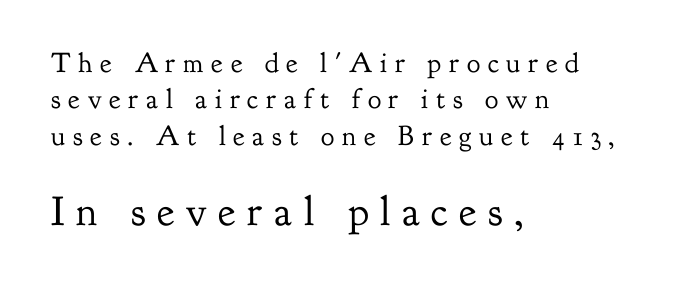
{"serif": "yes", "italic": "no", "bold": "no", "weight": "regular", "width": "normal", "stroke_contrast": "low", "x_height": "small", "monospaced": "no", "underline": "no", "align": "left", "line_spacing": "normal", "line_spacing_ratio": 1.3, "letter_spacing": "wide", "letter_spacing_em": 0.28, "larger_block": "second", "size_ratio": 1.5, "glyph_px": 42}
